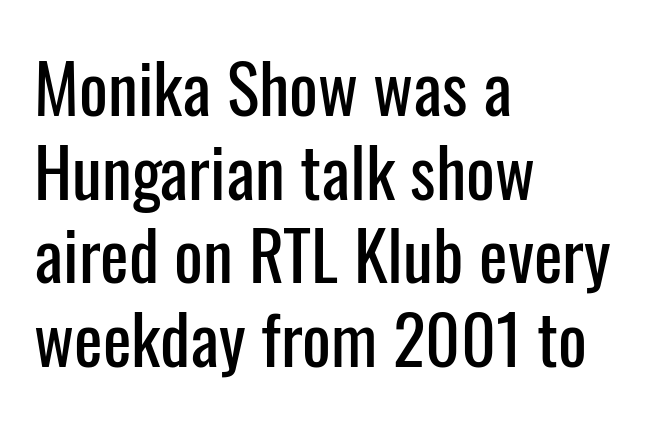
Q: Is the text italic (slanted)? A: No, it is upright.
Q: Is the typeface a serif or a sans-serif typeface? A: Sans-serif.
Q: Is the text underlined? A: No.
Q: How is the paragraph aligned? A: Left-aligned.
Q: Is the spacing between letters normal or unusually wide? A: Normal.
Q: Width (condensed, normal, or wide)? A: Condensed.
Q: Stroke contrast? A: Low.
Q: x-height? A: Medium.
Q: Monospaced? A: No.
